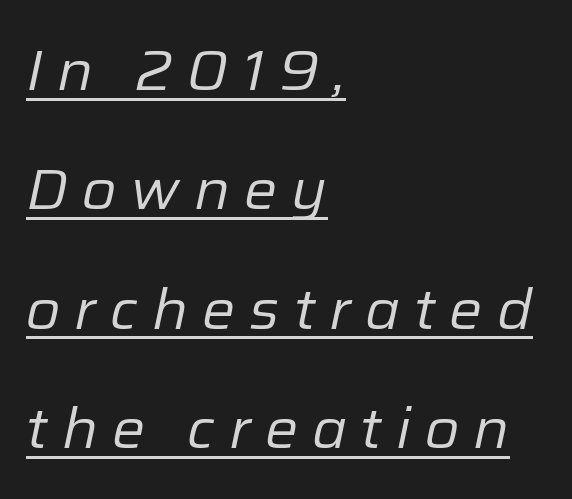
{"italic": "yes", "lean": "right", "slant_degrees": 12, "bold": "no", "weight": "regular", "width": "normal", "stroke_contrast": "low", "x_height": "medium", "monospaced": "no", "underline": "yes", "align": "left", "line_spacing": "loose", "line_spacing_ratio": 2.13, "letter_spacing": "wide", "letter_spacing_em": 0.25, "glyph_px": 56}
